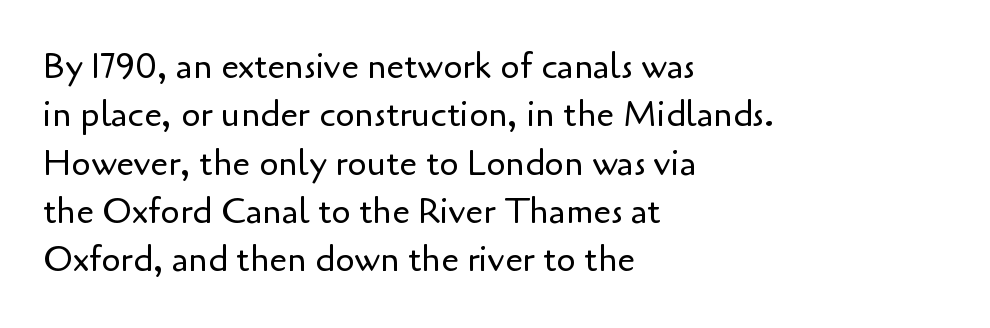
The image shows 35 px regular-weight sans-serif type, upright; set left-aligned, normal line spacing (1.38x), normal letter spacing, not underlined; low stroke contrast and a small x-height.
